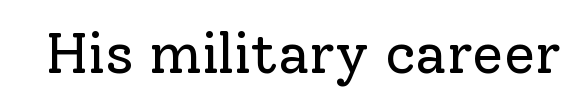
The letters look calm and open, with moderate or lighter stems. Unmarked baselines from the first word to the last. Small tapered or slab feet sit at the stroke ends, so this counts as serif. The face used here is rendered with its standard letterfit. Is this a fixed-width face? No — the glyphs have proportional, varying widths. When letters stand straight like this, we call the style roman or upright.
